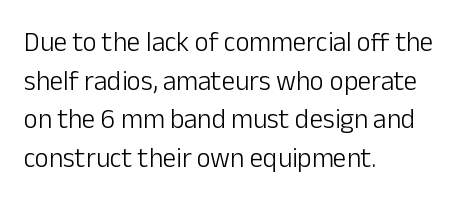
{"italic": "no", "bold": "no", "underline": "no", "align": "left", "line_spacing": "normal", "line_spacing_ratio": 1.43, "letter_spacing": "normal", "letter_spacing_em": 0.0, "glyph_px": 27}
